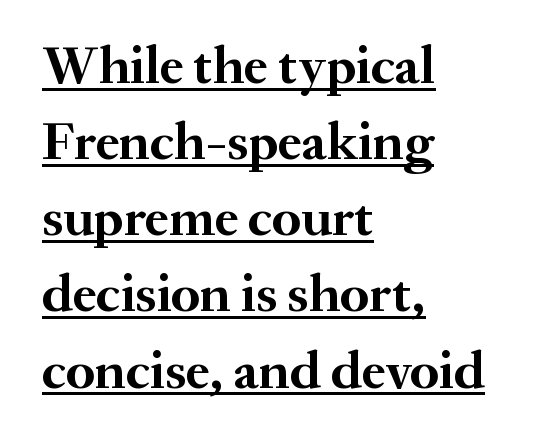
The image shows 54 px semibold serif type, upright; set left-aligned, normal line spacing (1.41x), normal letter spacing, underlined; medium stroke contrast and a small x-height.
